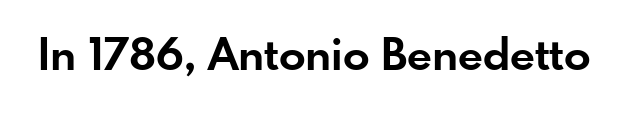
Q: Is the text bold? A: Yes.
Q: Is the text italic (slanted)? A: No, it is upright.
Q: Is the typeface a serif or a sans-serif typeface? A: Sans-serif.
Q: Is the text underlined? A: No.
Q: Is the spacing between letters normal or unusually wide? A: Normal.
Q: Width (condensed, normal, or wide)? A: Normal.
Q: Stroke contrast? A: Low.
Q: x-height? A: Small.
Q: Monospaced? A: No.
